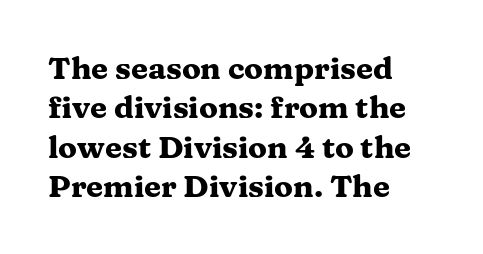
The image shows 31 px heavy, wide serif type, upright; set left-aligned, normal line spacing (1.27x), normal letter spacing, not underlined; medium stroke contrast and a medium x-height.
